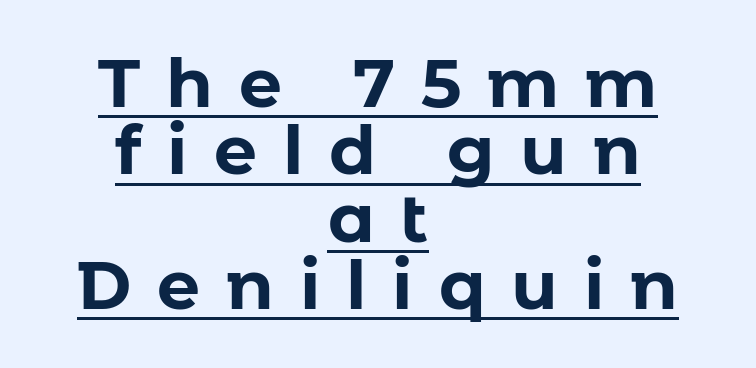
{"serif": "no", "italic": "no", "bold": "yes", "weight": "bold", "width": "normal", "stroke_contrast": "low", "x_height": "medium", "monospaced": "no", "underline": "yes", "align": "center", "line_spacing": "tight", "line_spacing_ratio": 0.99, "letter_spacing": "wide", "letter_spacing_em": 0.38, "glyph_px": 68}
